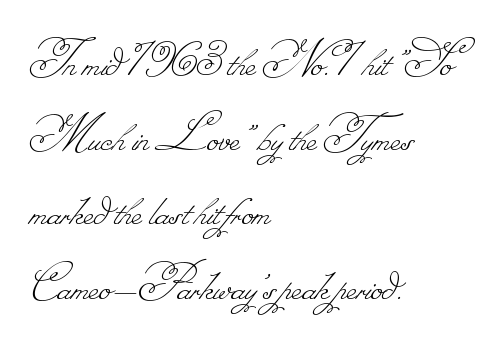
Q: Is the text bold? A: No.
Q: Is the text underlined? A: No.
Q: How is the paragraph aligned? A: Left-aligned.
Q: Is the spacing between letters normal or unusually wide? A: Normal.
Q: Is the spacing between lines tight, normal or loose? A: Normal.
Q: Width (condensed, normal, or wide)? A: Normal.
Q: Stroke contrast? A: Low.
Q: Monospaced? A: No.
